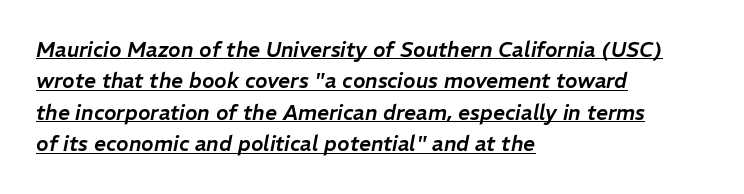
The image shows 21 px text type, italic (leaning right); set left-aligned, normal line spacing (1.5x), normal letter spacing, underlined.
